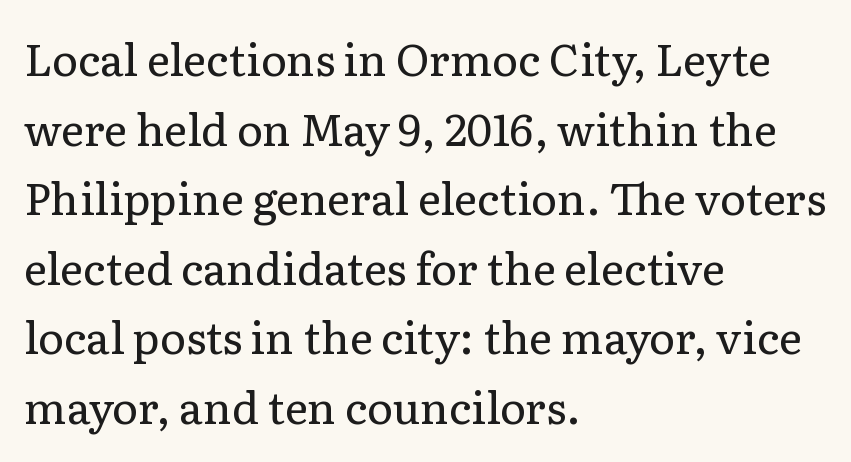
Q: Is the text bold? A: No.
Q: Is the text italic (slanted)? A: No, it is upright.
Q: Is the typeface a serif or a sans-serif typeface? A: Serif.
Q: Is the text underlined? A: No.
Q: How is the paragraph aligned? A: Left-aligned.
Q: Is the spacing between letters normal or unusually wide? A: Normal.
Q: Is the spacing between lines tight, normal or loose? A: Normal.
Q: Width (condensed, normal, or wide)? A: Normal.
Q: Stroke contrast? A: Low.
Q: x-height? A: Medium.
Q: Monospaced? A: No.
